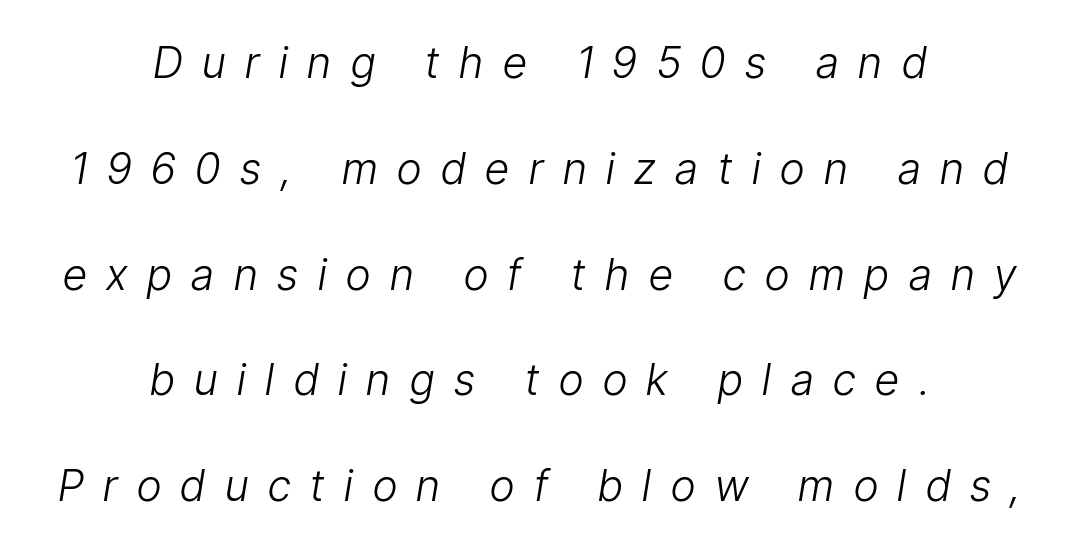
{"italic": "yes", "lean": "right", "slant_degrees": 9, "bold": "no", "weight": "light", "width": "condensed", "stroke_contrast": "low", "x_height": "medium", "monospaced": "no", "underline": "no", "align": "center", "line_spacing": "loose", "line_spacing_ratio": 2.46, "letter_spacing": "wide", "letter_spacing_em": 0.46, "glyph_px": 43}
